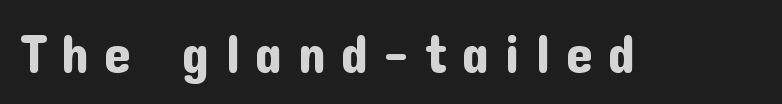
The image shows 54 px sans-serif type, upright; set unusually wide letter spacing (+0.27 em), not underlined; low stroke contrast and a medium x-height.
